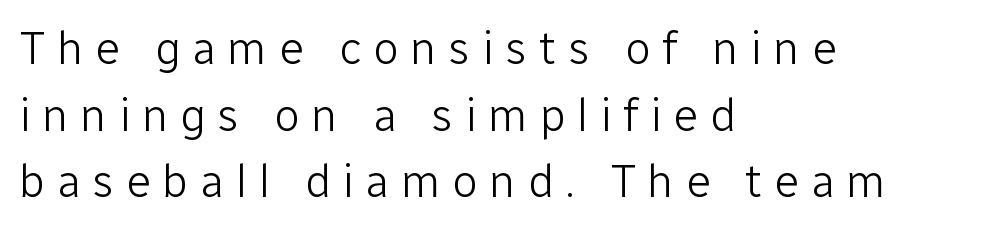
The image shows 47 px light sans-serif type, upright; set left-aligned, normal line spacing (1.42x), unusually wide letter spacing (+0.24 em), not underlined; low stroke contrast and a medium x-height.
